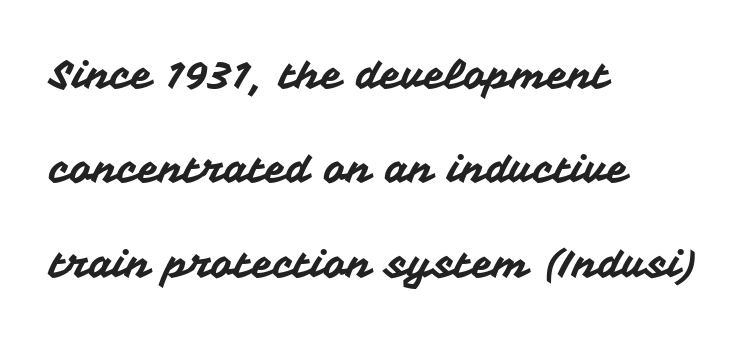
This rendering employs a face without finishing strokes, i.e., a sans-serif. Glance below the letters and you will spot only blank space. Airy leading. This rendering uses left alignment, leaving the right contour irregular. Do the characters align in a grid? No, the font is proportional. The type is set solid horizontally, with unmodified tracking.
